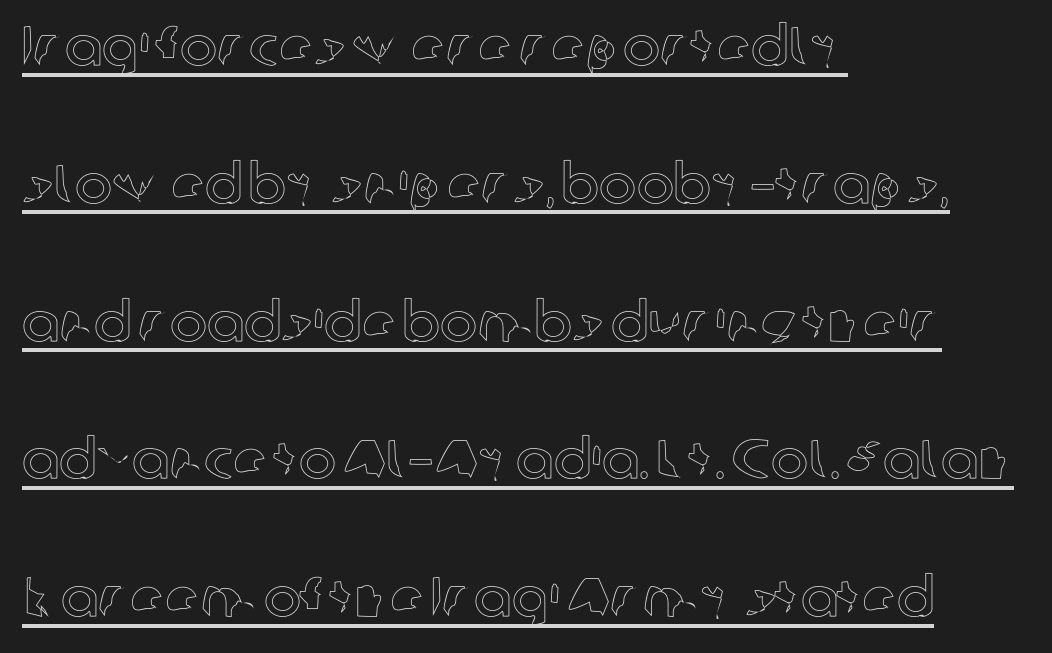
Q: Is the text italic (slanted)? A: No, it is upright.
Q: Is the text underlined? A: Yes.
Q: How is the paragraph aligned? A: Left-aligned.
Q: Is the spacing between letters normal or unusually wide? A: Normal.
Q: Is the spacing between lines tight, normal or loose? A: Loose.
Q: Width (condensed, normal, or wide)? A: Normal.
Q: x-height? A: Medium.
Q: Monospaced? A: No.
